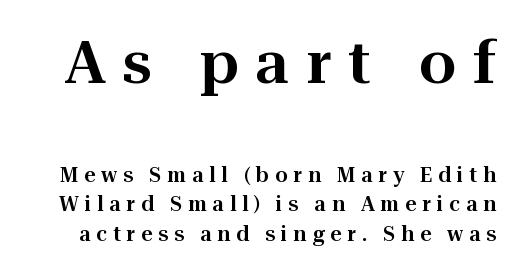
{"serif": "yes", "italic": "no", "width": "normal", "stroke_contrast": "high", "x_height": "medium", "monospaced": "no", "underline": "no", "line_spacing": "normal", "line_spacing_ratio": 1.48, "letter_spacing": "wide", "letter_spacing_em": 0.29, "larger_block": "first", "size_ratio": 2.95, "glyph_px": 59}
